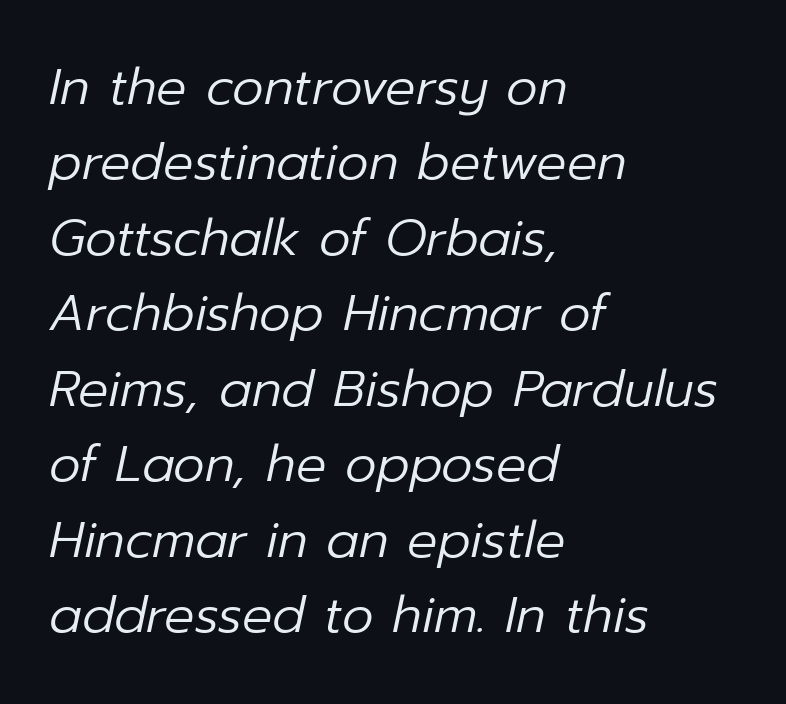
Q: Is the text bold? A: No.
Q: Is the text italic (slanted)? A: Yes, it leans right by about 12 degrees.
Q: Is the text underlined? A: No.
Q: How is the paragraph aligned? A: Left-aligned.
Q: Is the spacing between letters normal or unusually wide? A: Normal.
Q: Is the spacing between lines tight, normal or loose? A: Normal.
Q: Width (condensed, normal, or wide)? A: Normal.
Q: Stroke contrast? A: Low.
Q: x-height? A: Medium.
Q: Monospaced? A: No.
